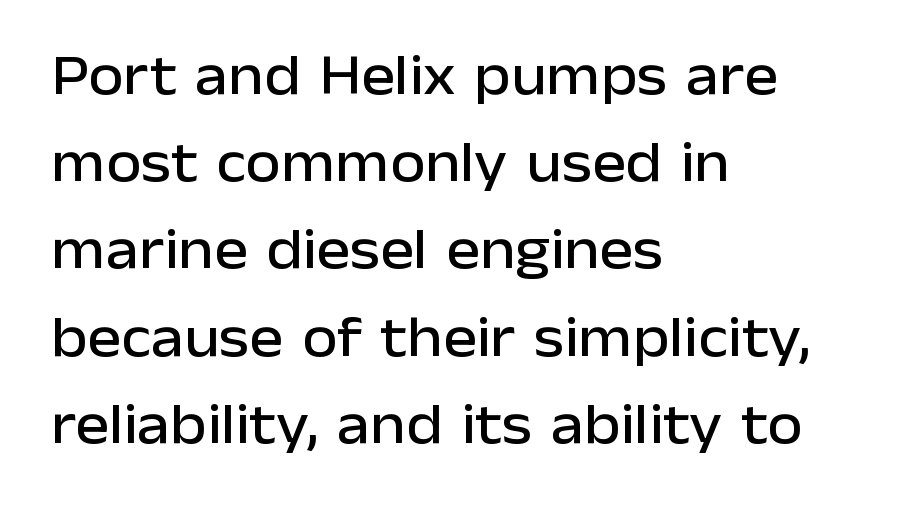
The image shows 57 px sans-serif type, upright; set left-aligned, normal line spacing (1.53x), normal letter spacing, not underlined; low stroke contrast and a medium x-height.
